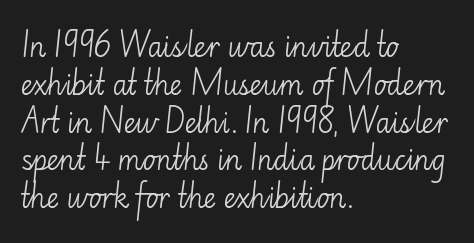
The image shows 27 px text type; set left-aligned, normal line spacing (1.4x), normal letter spacing, not underlined.
